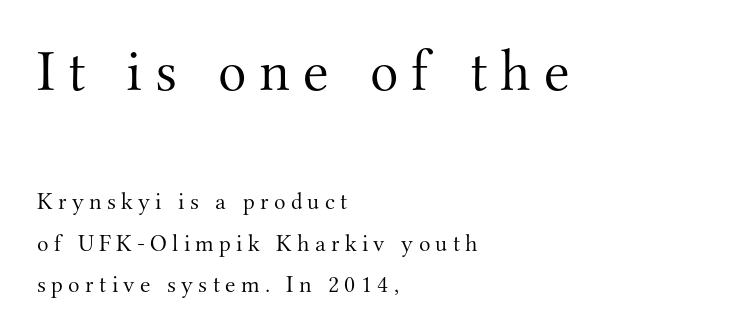
You could not count columns in this text — the font is proportionally spaced. The strip under each line holds only bare page. Caption: upper text group enlarged, lower text group reduced. You could only call the tracking loose — the letters float apart.
